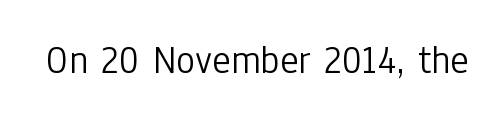
The letters stand straight up with perfectly vertical stems. The text was rendered using a sans face with plain stroke endings. Glance below the letters and you will spot only blank space. A light-to-regular cut is what we see here.
